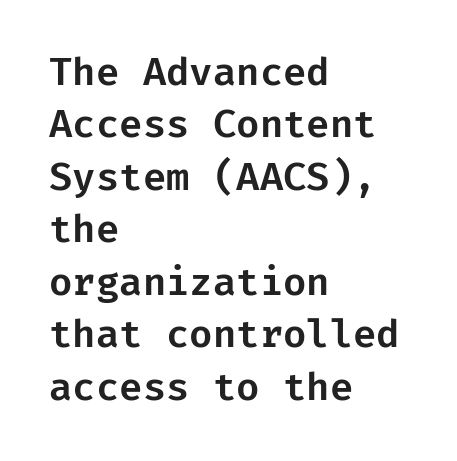
{"serif": "no", "italic": "no", "width": "normal", "stroke_contrast": "low", "x_height": "medium", "underline": "no", "align": "left", "line_spacing": "normal", "line_spacing_ratio": 1.38, "letter_spacing": "normal", "letter_spacing_em": 0.0, "glyph_px": 38}
